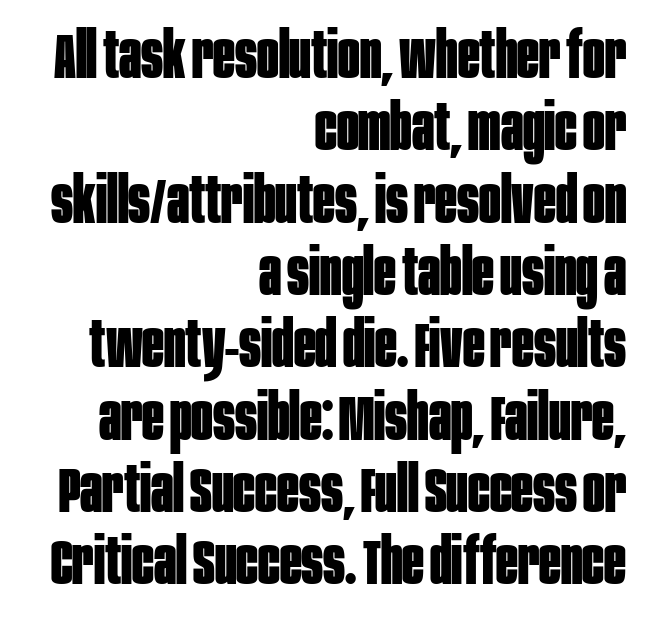
The image shows 64 px bold, condensed sans-serif type, upright; set right-aligned, tight line spacing (1.13x), normal letter spacing, not underlined; low stroke contrast and a large x-height.
